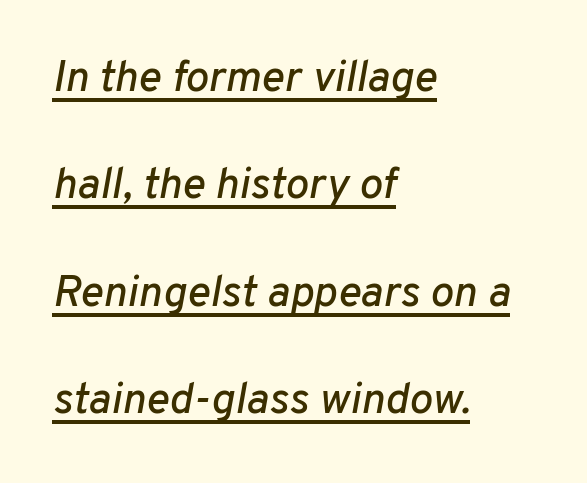
The image shows 44 px text type, italic (leaning right); set left-aligned, loose line spacing (2.44x), normal letter spacing, underlined; low stroke contrast and a medium x-height.
